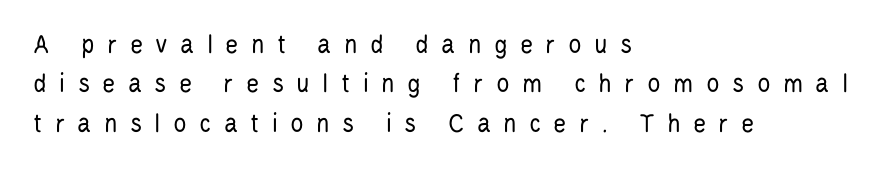
Q: Is the text bold? A: No.
Q: Is the text italic (slanted)? A: No, it is upright.
Q: Is the typeface a serif or a sans-serif typeface? A: Sans-serif.
Q: Is the text underlined? A: No.
Q: How is the paragraph aligned? A: Left-aligned.
Q: Is the spacing between letters normal or unusually wide? A: Unusually wide.
Q: Is the spacing between lines tight, normal or loose? A: Normal.
Q: Width (condensed, normal, or wide)? A: Condensed.
Q: Stroke contrast? A: Low.
Q: x-height? A: Large.
Q: Monospaced? A: No.
